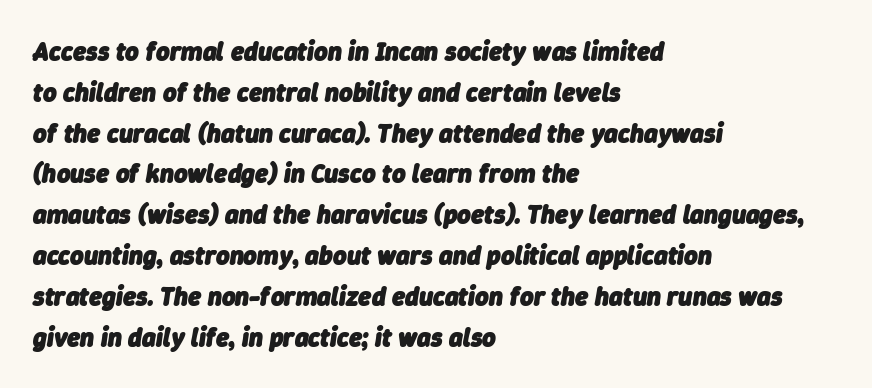
The image shows 26 px bold type, italic (leaning right); set left-aligned, normal line spacing (1.57x), normal letter spacing, not underlined.
